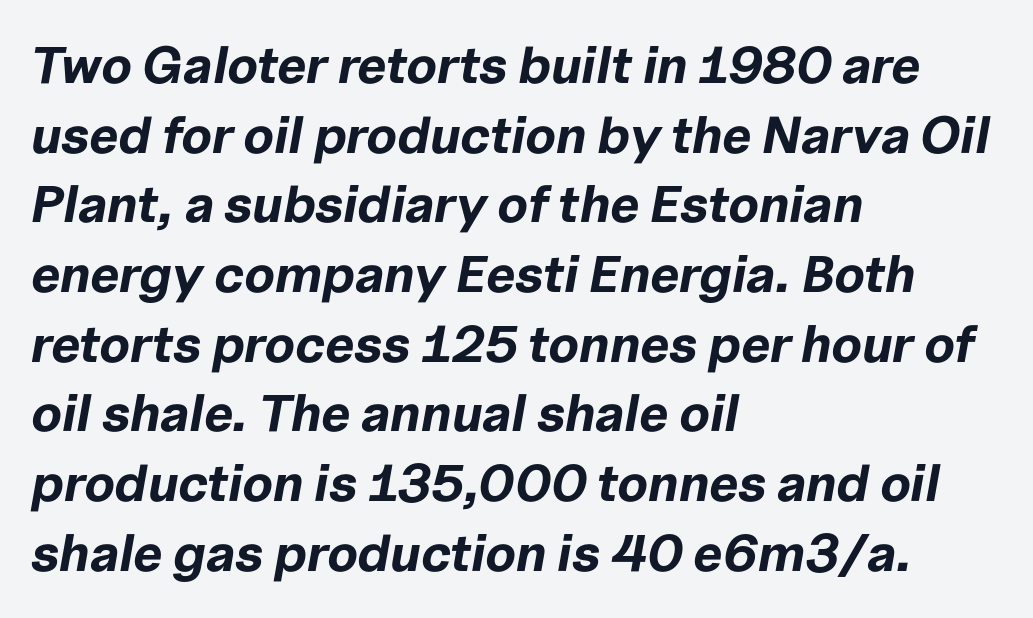
{"italic": "yes", "lean": "right", "slant_degrees": 10, "bold": "yes", "weight": "bold", "width": "normal", "stroke_contrast": "low", "x_height": "medium", "monospaced": "no", "underline": "no", "align": "left", "line_spacing": "normal", "line_spacing_ratio": 1.34, "letter_spacing": "normal", "letter_spacing_em": 0.0, "glyph_px": 52}
